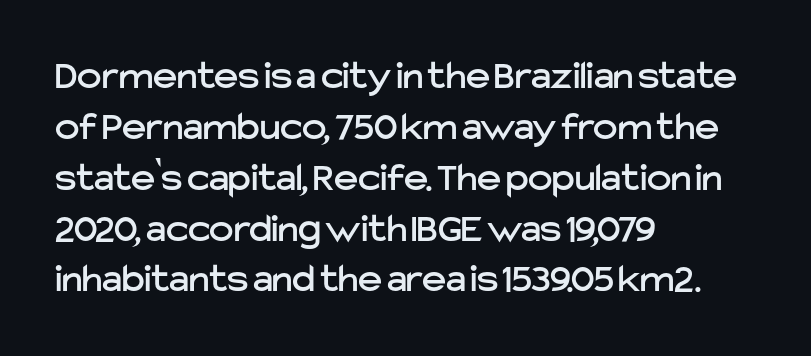
Q: Is the text italic (slanted)? A: No, it is upright.
Q: Is the typeface a serif or a sans-serif typeface? A: Sans-serif.
Q: Is the text underlined? A: No.
Q: How is the paragraph aligned? A: Left-aligned.
Q: Is the spacing between letters normal or unusually wide? A: Normal.
Q: Width (condensed, normal, or wide)? A: Normal.
Q: Stroke contrast? A: Low.
Q: x-height? A: Medium.
Q: Monospaced? A: No.
